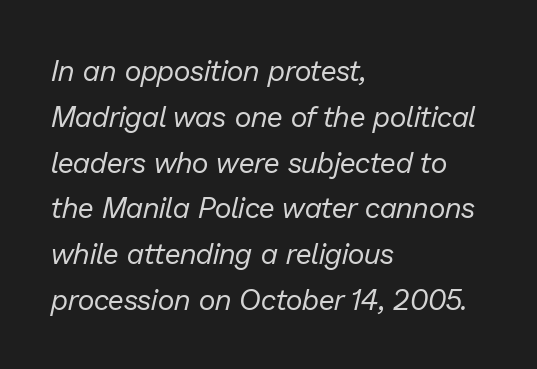
Q: Is the text bold? A: No.
Q: Is the text italic (slanted)? A: Yes, it leans right by about 13 degrees.
Q: Is the text underlined? A: No.
Q: How is the paragraph aligned? A: Left-aligned.
Q: Is the spacing between letters normal or unusually wide? A: Normal.
Q: Is the spacing between lines tight, normal or loose? A: Normal.
Q: Width (condensed, normal, or wide)? A: Normal.
Q: Stroke contrast? A: Low.
Q: x-height? A: Medium.
Q: Monospaced? A: No.
